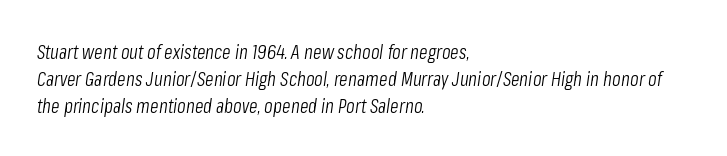
{"italic": "yes", "lean": "right", "slant_degrees": 8, "bold": "no", "underline": "no", "align": "left", "line_spacing": "normal", "line_spacing_ratio": 1.34, "letter_spacing": "normal", "letter_spacing_em": 0.0, "glyph_px": 20}
